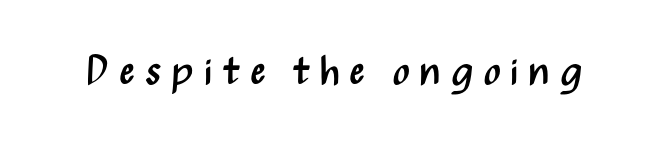
Is this a fixed-width face? No — the glyphs have proportional, varying widths. If you drew a line through each stem, it would be perfectly vertical. Quick note: underline off. A typesetter would label this face a sans. Caption: expanded tracking, letters set apart. Ink coverage per letter is moderate at most.
